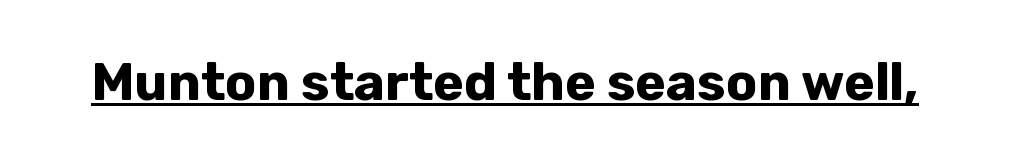
The font's upright variant was chosen for this text. Heft: maximum for text — a bold. No extra tracking has been applied to these lines. These characters rest on top of a visible drawn line.
